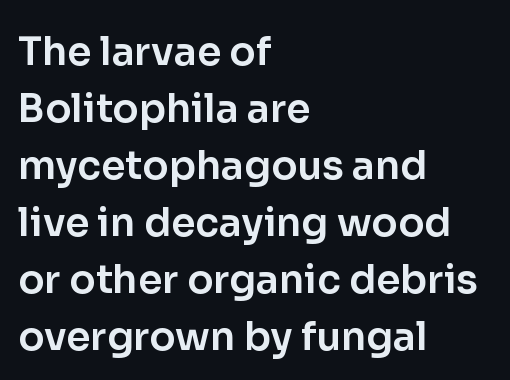
Bare-footed words on every line. Observe the absence of serifs on each vertical stroke in this sample. Upright lettering throughout. The rendering uses natural spacing where letterforms have individual widths.
